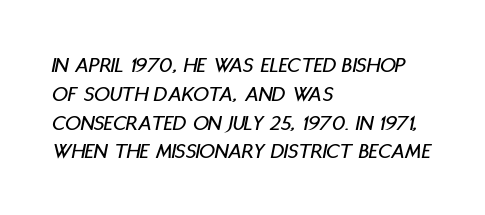
The type is set solid horizontally, with unmodified tracking. Each new line begins a customary step beneath the previous one. The lines in this sample share a left origin and differ only in where they stop. Rule under the text: the space is simply empty.
